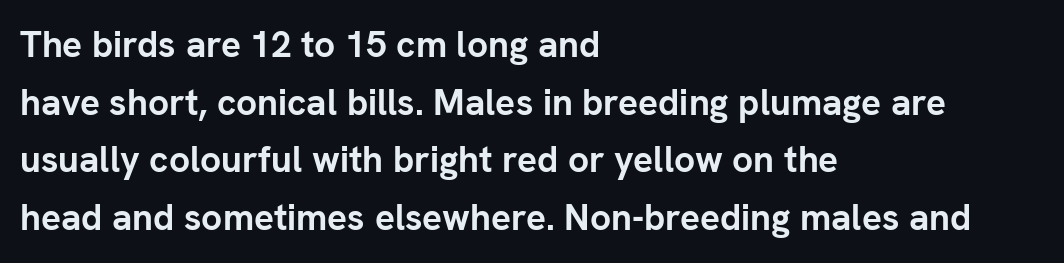
Q: Is the text bold? A: Yes.
Q: Is the text italic (slanted)? A: No, it is upright.
Q: Is the typeface a serif or a sans-serif typeface? A: Sans-serif.
Q: Is the text underlined? A: No.
Q: How is the paragraph aligned? A: Left-aligned.
Q: Is the spacing between letters normal or unusually wide? A: Normal.
Q: Is the spacing between lines tight, normal or loose? A: Normal.
Q: Width (condensed, normal, or wide)? A: Normal.
Q: Stroke contrast? A: Low.
Q: x-height? A: Medium.
Q: Monospaced? A: No.
